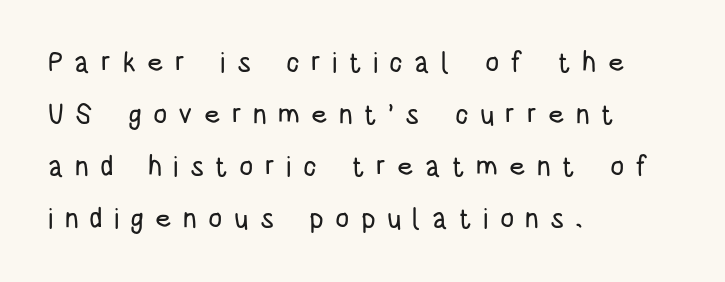
The image shows 28 px condensed sans-serif type, upright; set left-aligned, line spacing 1.86x, unusually wide letter spacing (+0.4 em), not underlined; low stroke contrast and a large x-height.
